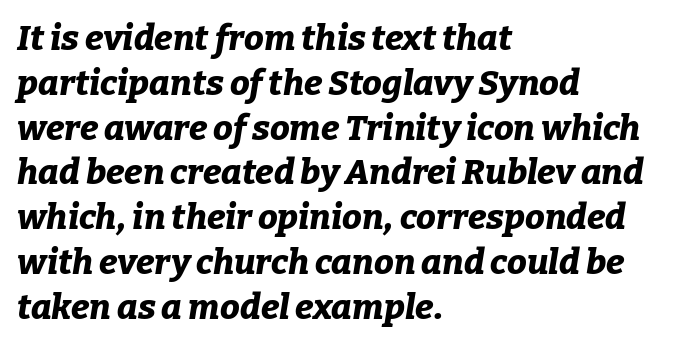
The rendering applies a slant to the glyphs. Horizontally, the lines are justified to the leading edge only. The passage shown is emphatically bold. Horizontal bands of white between lines are of average thickness. Nobody touched the tracking dial on this one.
